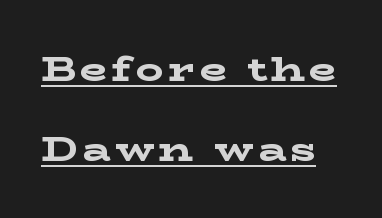
Q: Is the text bold? A: Yes.
Q: Is the text italic (slanted)? A: No, it is upright.
Q: Is the typeface a serif or a sans-serif typeface? A: Serif.
Q: Is the text underlined? A: Yes.
Q: Is the spacing between lines tight, normal or loose? A: Loose.
Q: Width (condensed, normal, or wide)? A: Wide.
Q: Stroke contrast? A: Low.
Q: x-height? A: Medium.
Q: Monospaced? A: No.
